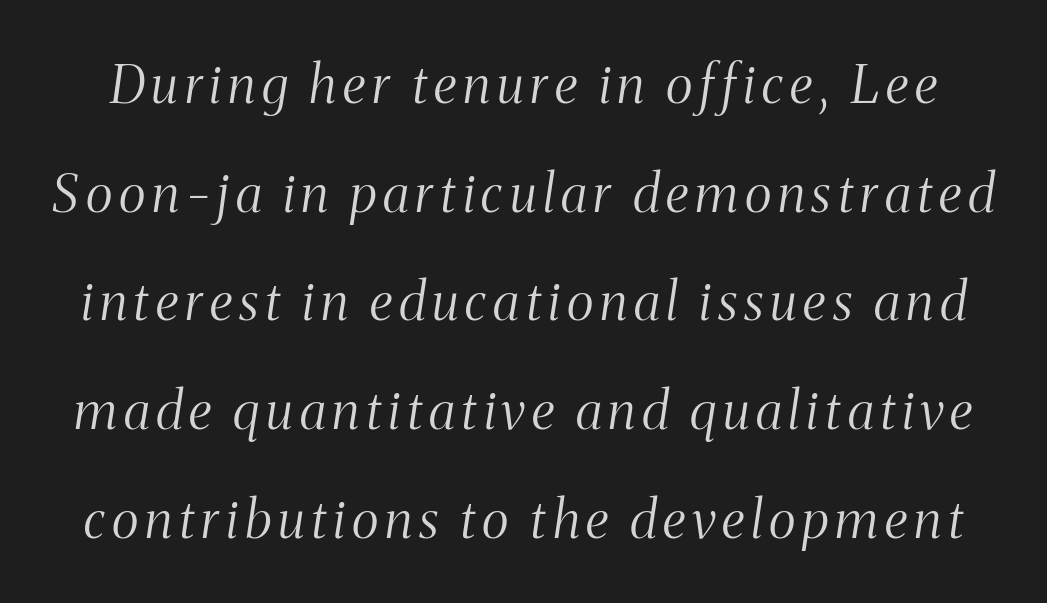
Summary of weight: not heavy and not bold. The letters advance in unequal steps, a hallmark of proportional type. Each row of text sits above clean, open space. Slanted lettering throughout. Rows of type keep a wide berth in the vertical direction.
